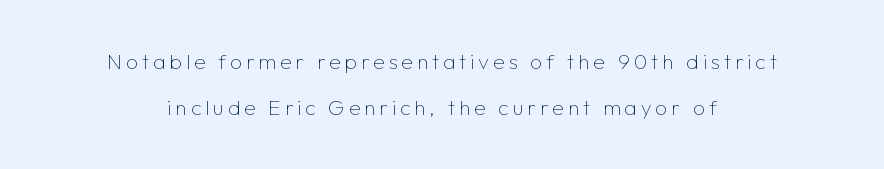
{"italic": "no", "bold": "no", "underline": "no", "align": "center", "line_spacing": "loose", "line_spacing_ratio": 2.18, "glyph_px": 21}
